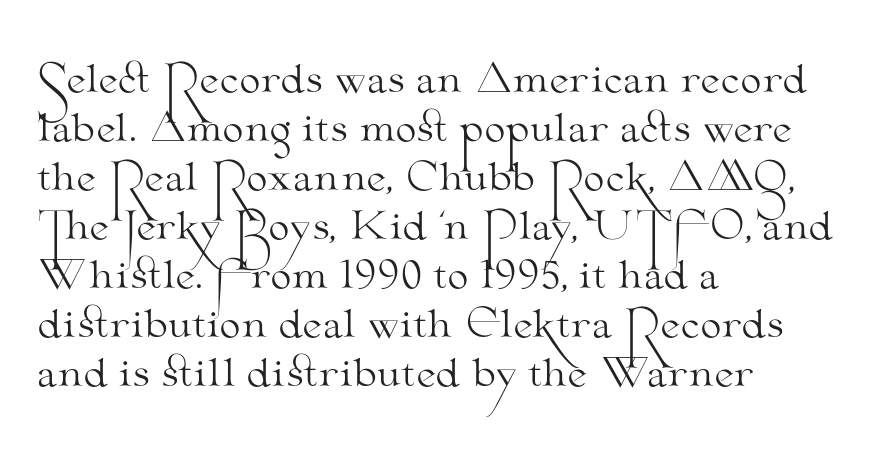
The image shows 38 px light, wide serif type, upright; set left-aligned, normal line spacing (1.29x), normal letter spacing, not underlined; medium stroke contrast and a small x-height.
